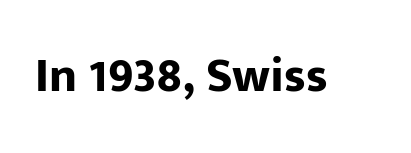
The image shows 49 px bold sans-serif type, upright; set normal letter spacing, not underlined; low stroke contrast and a medium x-height.
